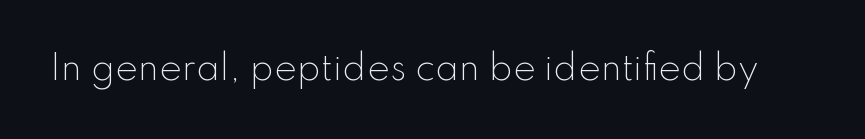
The image shows 34 px light sans-serif type, upright; set normal letter spacing, not underlined; low stroke contrast and a small x-height.
